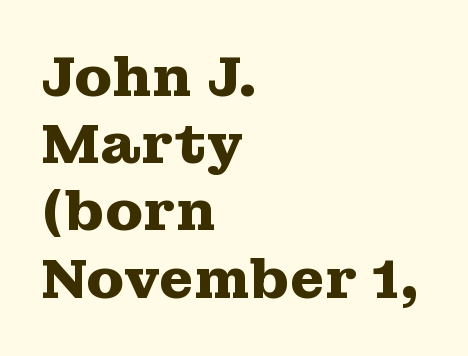
Think of a printed novel: that variable character pitch is what you see here. Teacher's note: observe the even left margin — that is flush-left alignment. The gaps between neighbouring characters are ordinary and unremarkable. Its strokes are broad and dark, the hallmark of bold type.
